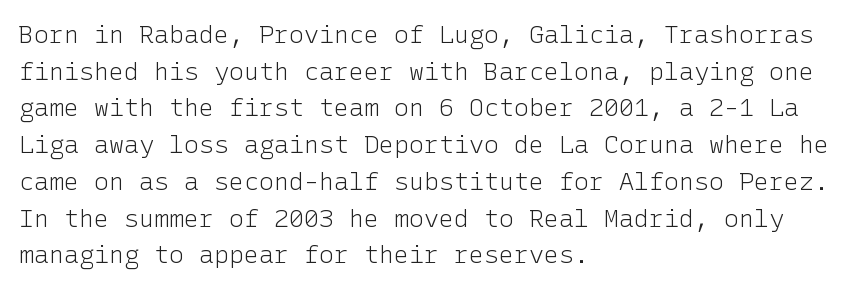
Q: Is the text bold? A: No.
Q: Is the text italic (slanted)? A: No, it is upright.
Q: Is the text underlined? A: No.
Q: How is the paragraph aligned? A: Left-aligned.
Q: Is the spacing between letters normal or unusually wide? A: Normal.
Q: Is the spacing between lines tight, normal or loose? A: Normal.
